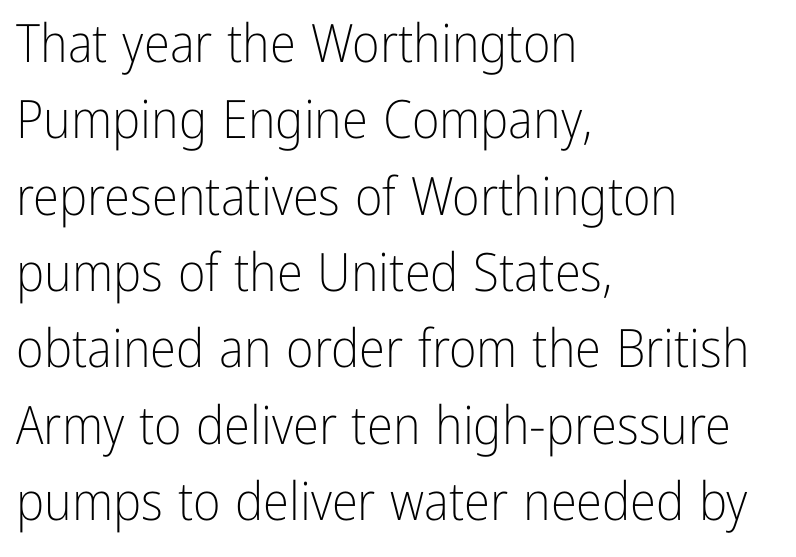
{"serif": "no", "italic": "no", "bold": "no", "weight": "light", "width": "condensed", "stroke_contrast": "low", "x_height": "medium", "monospaced": "no", "underline": "no", "align": "left", "line_spacing": "normal", "line_spacing_ratio": 1.44, "letter_spacing": "normal", "letter_spacing_em": 0.0, "glyph_px": 53}
